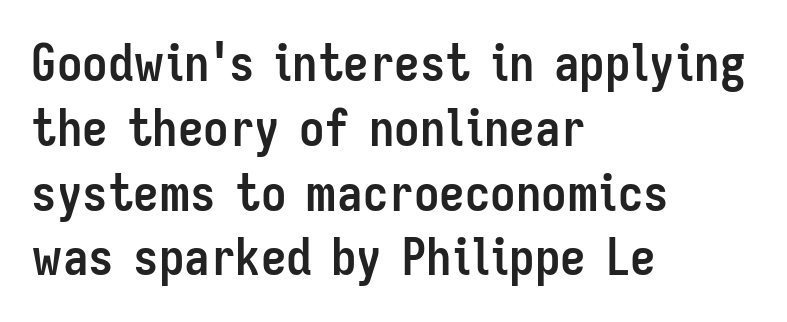
The type family on display is of the sans-serif kind. Notice how the stems are strictly vertical — no italics here. Where is the straight margin? On the left. Heavy, bold letterforms. One glance says typical: line gaps are just what's usual.
